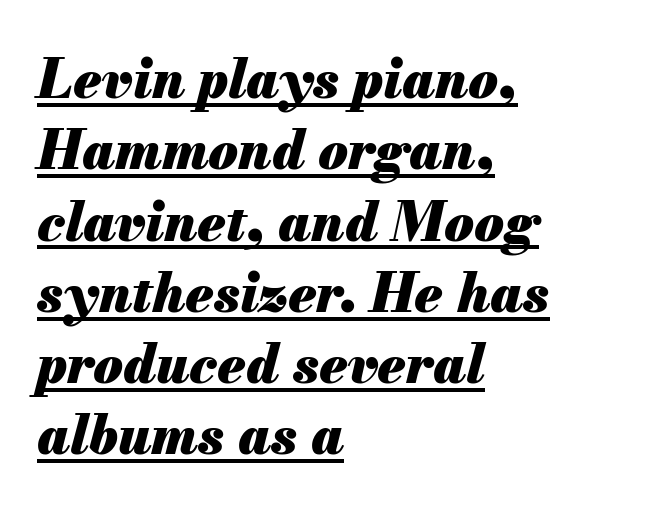
The ragged edge is on the right, which tells us the setting is flush left. The text carries the slant typical of an italic or oblique font. No extra tracking has been applied to these lines. The sample has been set heavy, in full bold. Does the leading feel generous? No, just average.
